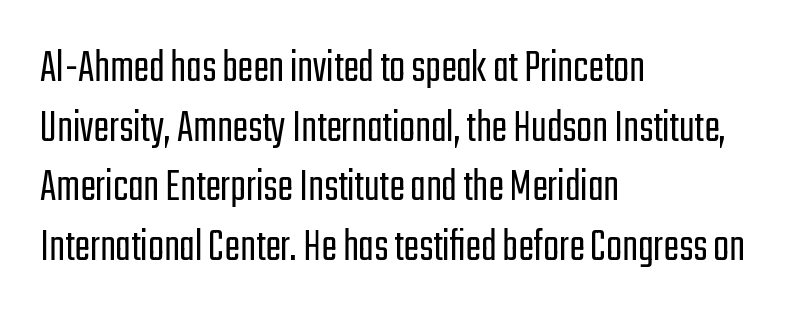
The image shows 47 px light, condensed sans-serif type, upright; set left-aligned, normal line spacing (1.27x), normal letter spacing, not underlined; low stroke contrast and a medium x-height.
